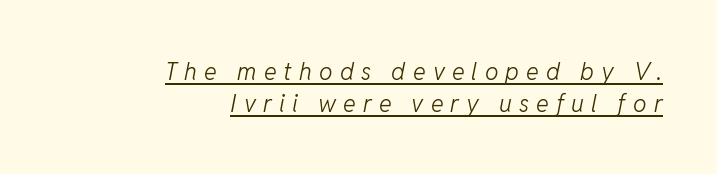
Q: Is the text bold? A: No.
Q: Is the text italic (slanted)? A: Yes, it leans right by about 11 degrees.
Q: Is the text underlined? A: Yes.
Q: How is the paragraph aligned? A: Right-aligned.
Q: Is the spacing between letters normal or unusually wide? A: Unusually wide.
Q: Is the spacing between lines tight, normal or loose? A: Normal.
